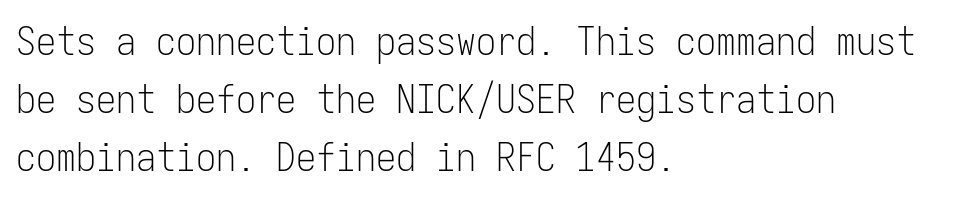
Here the designer chose a console-style face with uniform glyph widths. Classification — sans serif. Heaviness? Minimal to ordinary, like unemphasized prose. Notice how the stems are strictly vertical — no italics here. Reading down the column, the eye jumps a familiar distance to each next line. Clear beneath every line of the passage.
